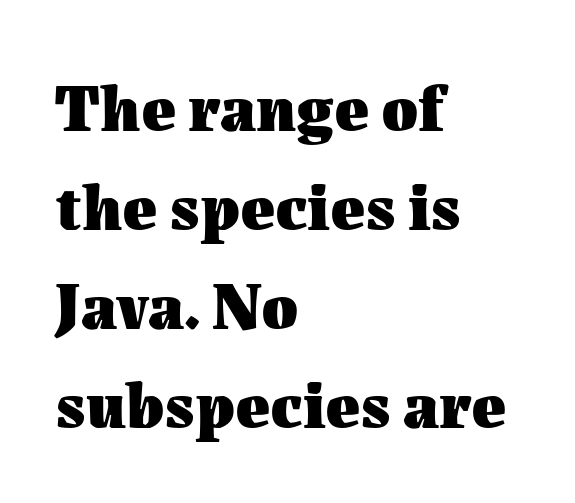
{"italic": "no", "bold": "yes", "weight": "heavy", "width": "normal", "stroke_contrast": "medium", "x_height": "medium", "monospaced": "no", "underline": "no", "align": "left", "line_spacing": "normal", "line_spacing_ratio": 1.5, "letter_spacing": "normal", "letter_spacing_em": 0.0, "glyph_px": 66}
